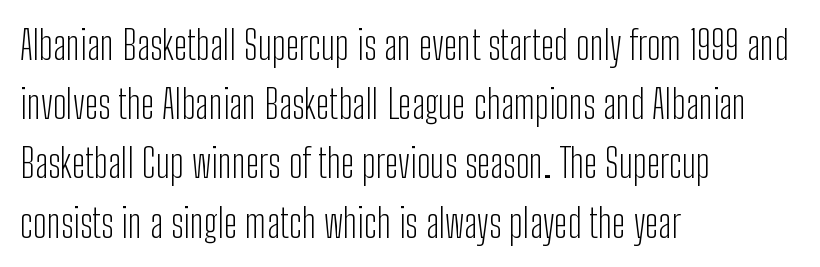
The image shows 40 px light, condensed sans-serif type, upright; set left-aligned, normal line spacing (1.48x), normal letter spacing, not underlined; low stroke contrast and a medium x-height.
